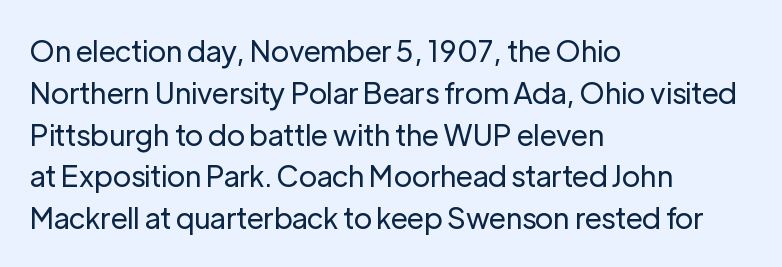
The strokes carry an ordinary text weight at most. Here the glyphs are tracked normally, forming tight word shapes. Stroke terminals: plain, sans-serif. Honestly, there is no underline to notice here at all.
